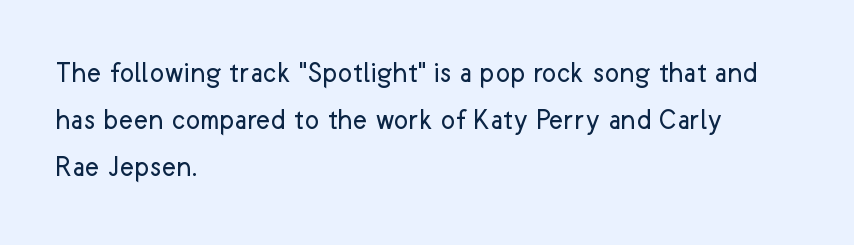
The image shows 31 px regular-weight sans-serif type, upright; set left-aligned, normal line spacing (1.52x), normal letter spacing, not underlined; low stroke contrast and a medium x-height.
